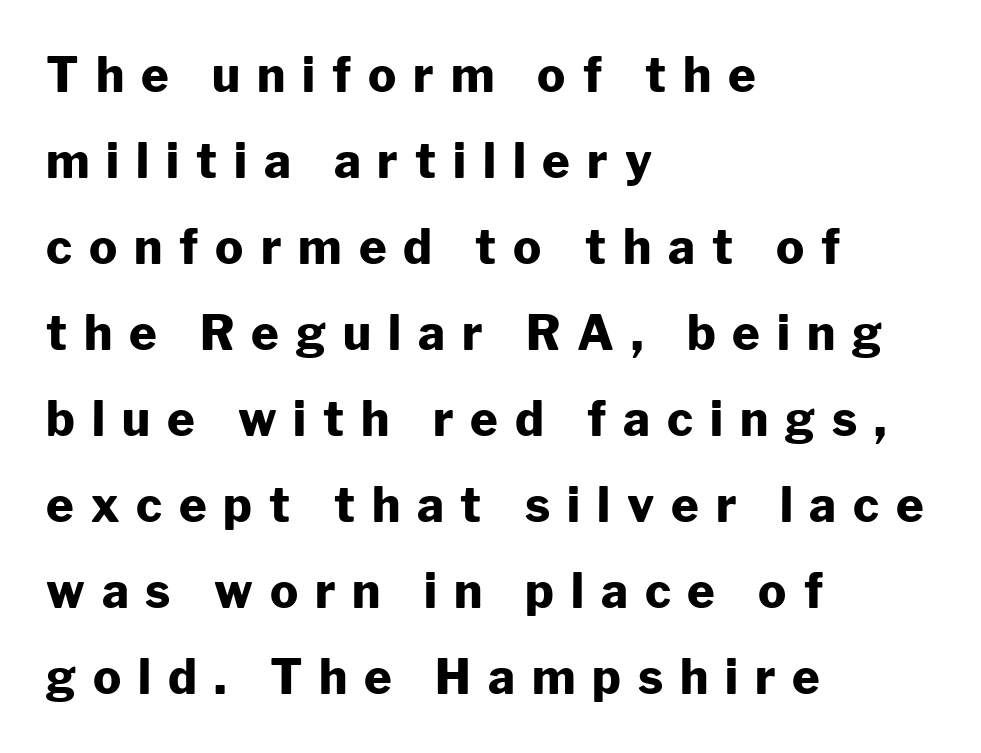
Every letter is thick-stroked: bold, no question. Students, note that the glyphs here are deliberately spaced far apart. Tall strokes in this sample are plumb rather than angled. Each letter keeps its own natural width here, so spacing adapts to shape.
